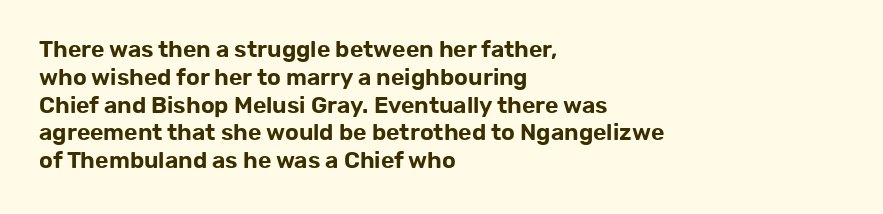
The image shows 23 px text type, upright; set left-aligned, line spacing 1.21x, normal letter spacing, not underlined.
